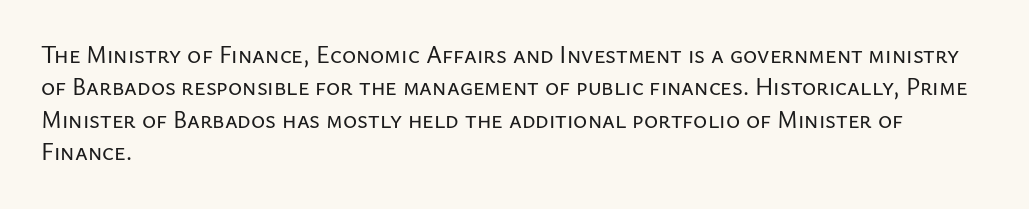
{"italic": "no", "underline": "no", "align": "left", "line_spacing": "normal", "line_spacing_ratio": 1.35, "letter_spacing": "normal", "letter_spacing_em": 0.0, "glyph_px": 24}
